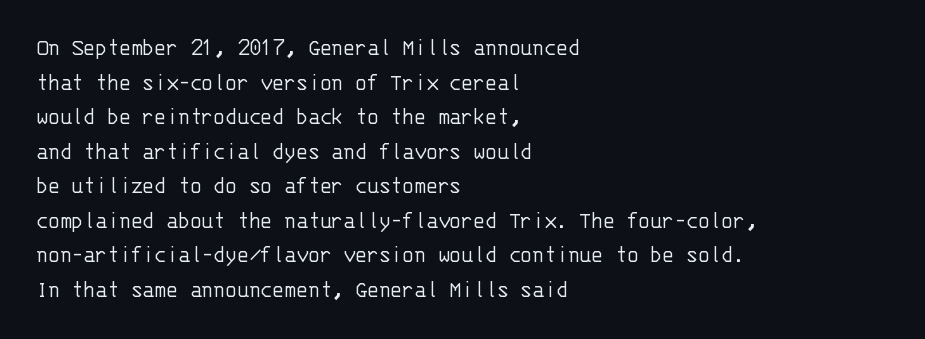
Regarding leading, the lines here are spaced in the standard way. The letters look calm and open, with moderate or lighter stems. Layout note: lines flush left. The rendering keeps characters at their native spacing. The lettering stays uniformly vertical, giving the passage a roman look. Underline: absent.
